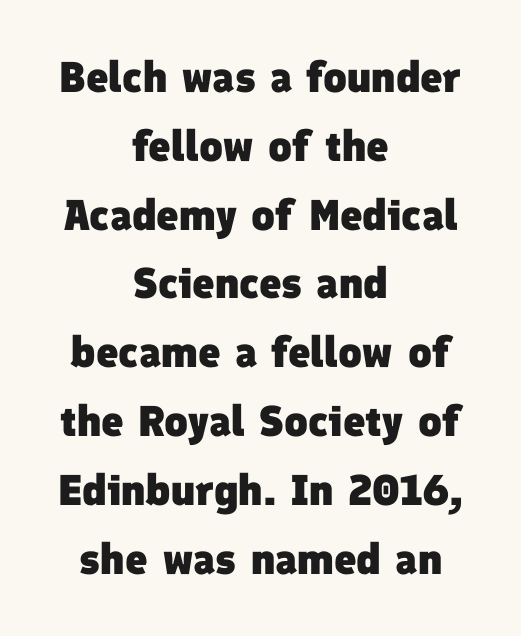
The baseline area is clear. Compared with an ordinary text face, these strokes are far heavier — a full bold. The letters advance in unequal steps, a hallmark of proportional type. Honestly, the letter spacing is just normal — you wouldn't notice it.
